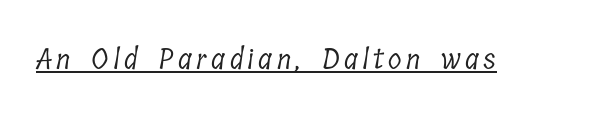
Think of a printed novel: that variable character pitch is what you see here. Every word sits above its own underline. The passage shown is not bold in any degree. This is serif lettering, the kind often seen in printed books.
